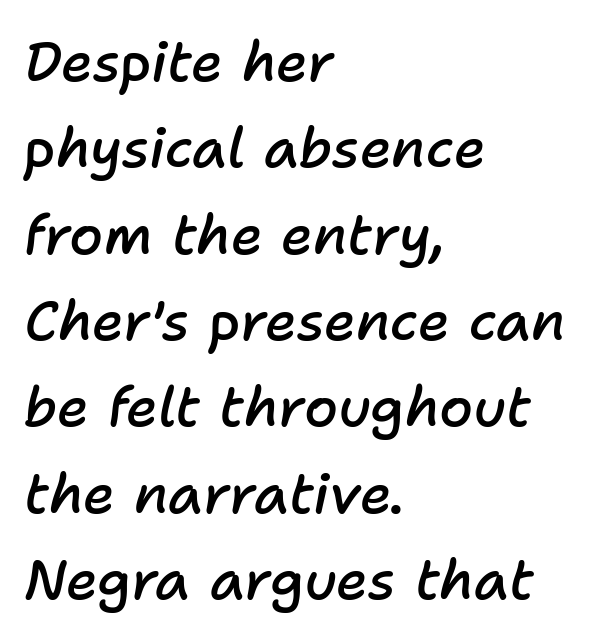
The image shows 55 px semibold type, italic (leaning right); set left-aligned, normal line spacing (1.57x), normal letter spacing, not underlined; low stroke contrast and a medium x-height.
